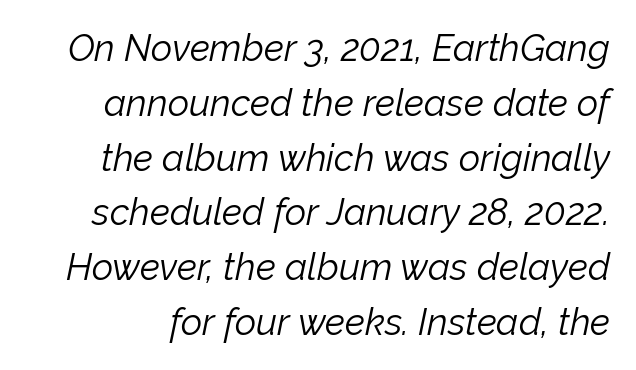
The image shows 37 px light type, italic (leaning right); set normal line spacing (1.48x), normal letter spacing, not underlined; low stroke contrast and a medium x-height.
